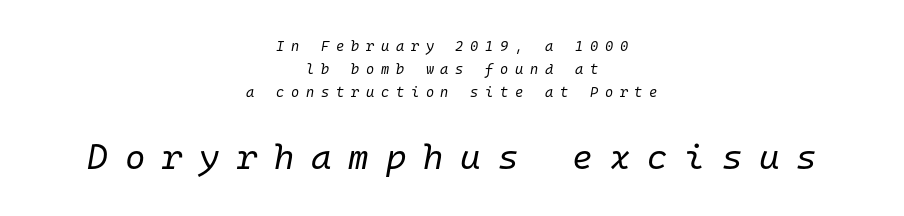
The image shows 35 px regular-weight type, italic (leaning right), monospaced; set centered, normal line spacing (1.66x), unusually wide letter spacing (+0.48 em), not underlined; the second (bottom) block is 2.5x larger; low stroke contrast and a medium x-height.
